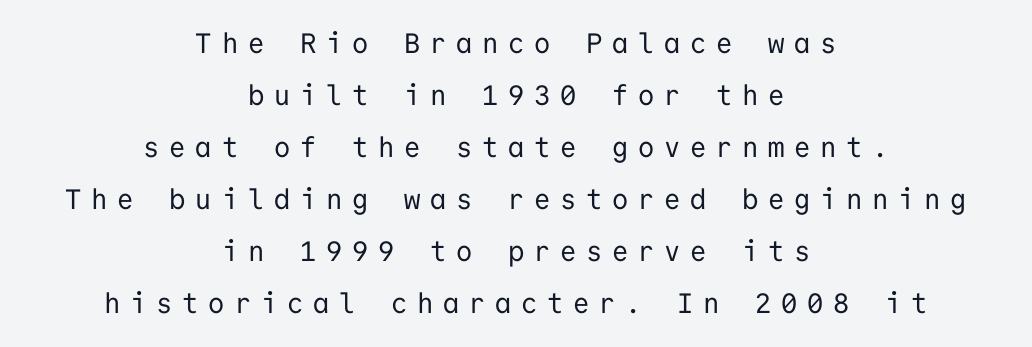
The glyphs are unaccompanied by any horizontal stroke below them. Looks like terminal output: every glyph gets an equal slot. The characters are drawn with everyday or finer stroke widths. The face used here is rendered with a markedly widened letterfit. Leftover space on each line is divided equally before and after the words.
